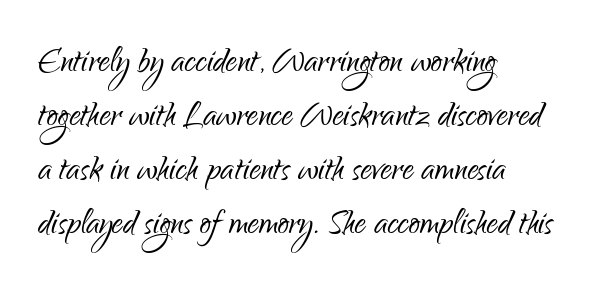
The weight tops out at a normal text grade. Descenders hang freely into open space. Type style note: lacks serifs. Here the glyphs are tracked normally, forming tight word shapes. Character widths vary here, with narrow letters taking less room than wide ones.
